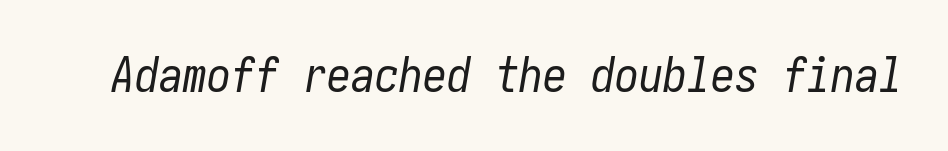
{"italic": "yes", "lean": "right", "slant_degrees": 10, "bold": "no", "weight": "regular", "width": "condensed", "stroke_contrast": "low", "x_height": "medium", "underline": "no", "letter_spacing": "normal", "letter_spacing_em": 0.0, "glyph_px": 48}
